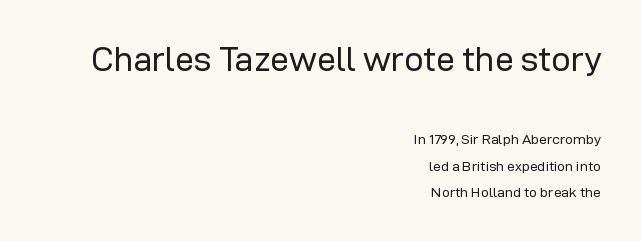
Q: Is the text bold? A: No.
Q: Is the text italic (slanted)? A: No, it is upright.
Q: Is the typeface a serif or a sans-serif typeface? A: Sans-serif.
Q: Is the text underlined? A: No.
Q: How is the paragraph aligned? A: Right-aligned.
Q: Is the spacing between letters normal or unusually wide? A: Normal.
Q: Which block of text is set in a larger size, the first (top) or the second (bottom)? A: The first (top) one.
Q: Width (condensed, normal, or wide)? A: Normal.
Q: Stroke contrast? A: Low.
Q: x-height? A: Medium.
Q: Monospaced? A: No.
